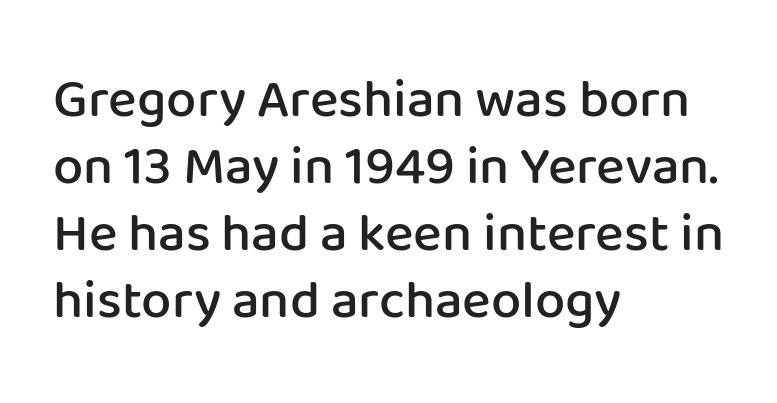
{"serif": "no", "italic": "no", "bold": "semi", "weight": "semibold", "width": "normal", "stroke_contrast": "low", "x_height": "medium", "monospaced": "no", "underline": "no", "align": "left", "line_spacing_ratio": 1.24, "letter_spacing": "normal", "letter_spacing_em": 0.0, "glyph_px": 54}
